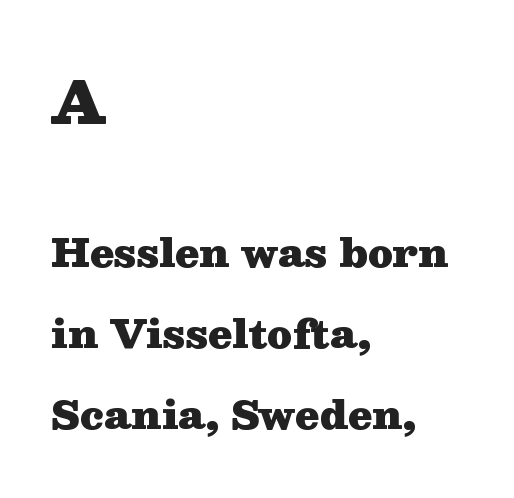
Students, note that the glyphs here touch the page at normal intervals. Quick note: not italic, upright. A bare baseline throughout the passage. Is this a fixed-width face? No — the glyphs have proportional, varying widths. If you squint, the top block still reads clearly — it's the larger of the two.
